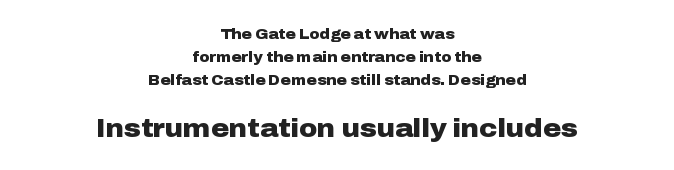
{"italic": "no", "bold": "yes", "underline": "no", "align": "center", "line_spacing": "normal", "line_spacing_ratio": 1.65, "letter_spacing": "normal", "letter_spacing_em": 0.0, "larger_block": "second", "size_ratio": 1.79, "glyph_px": 25}
